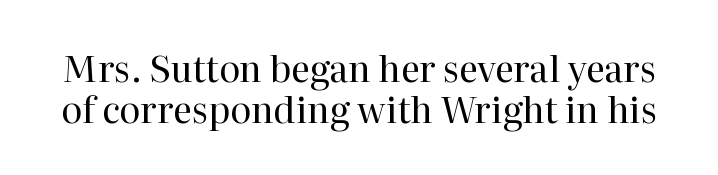
The rendering uses natural spacing where letterforms have individual widths. The zone under the glyphs is completely vacant. Baseline-to-baseline distance is barely more than the letter height. Here the glyphs are tracked normally, forming tight word shapes.
